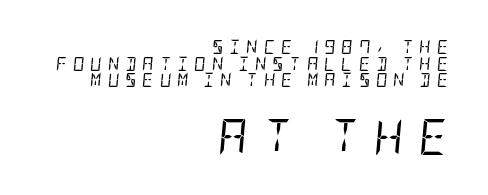
Q: Is the text bold? A: No.
Q: Is the text italic (slanted)? A: Yes, it leans right by about 5 degrees.
Q: Is the text underlined? A: No.
Q: How is the paragraph aligned? A: Right-aligned.
Q: Is the spacing between letters normal or unusually wide? A: Unusually wide.
Q: Which block of text is set in a larger size, the first (top) or the second (bottom)? A: The second (bottom) one.
Q: Width (condensed, normal, or wide)? A: Condensed.
Q: Stroke contrast? A: Low.
Q: x-height? A: Large.
